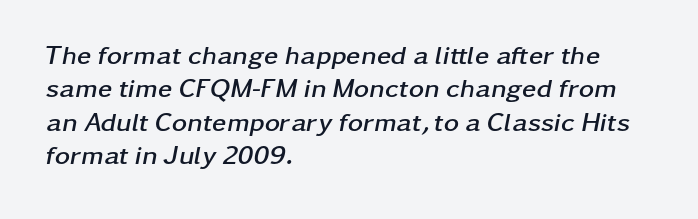
Q: Is the text bold? A: Yes.
Q: Is the text italic (slanted)? A: Yes, it leans right by about 11 degrees.
Q: Is the text underlined? A: No.
Q: How is the paragraph aligned? A: Left-aligned.
Q: Is the spacing between letters normal or unusually wide? A: Normal.
Q: Is the spacing between lines tight, normal or loose? A: Normal.
